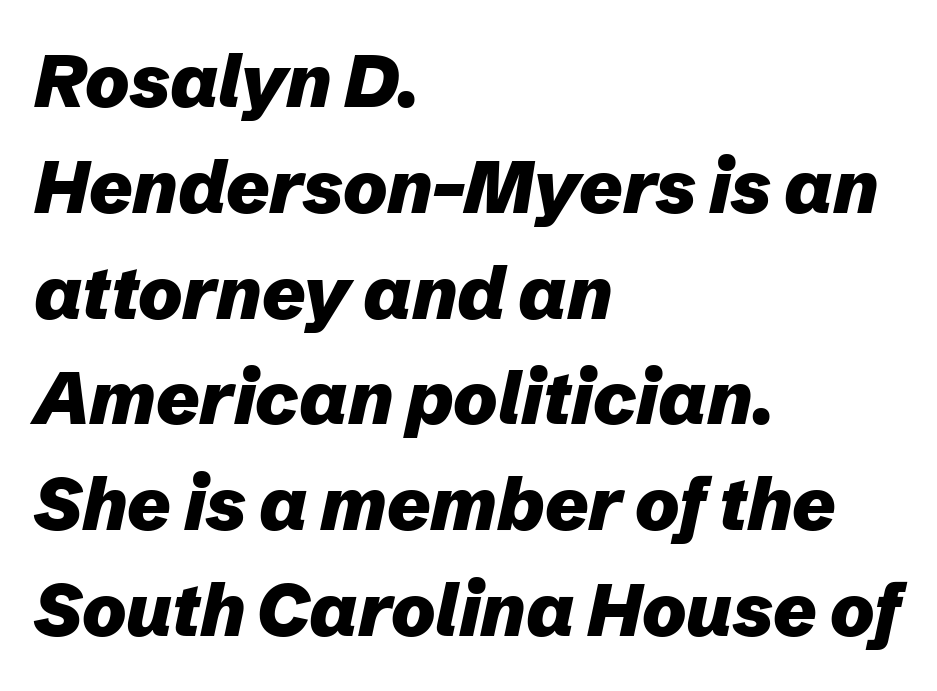
The face used here is proportionally spaced, like ordinary book or web type. Is the block centered? No — it sits flush against the left margin. Has an underline been added? It has not. Does the weight exceed regular? Yes, all the way to bold. If you measured baseline to baseline, you'd find a middling distance.
